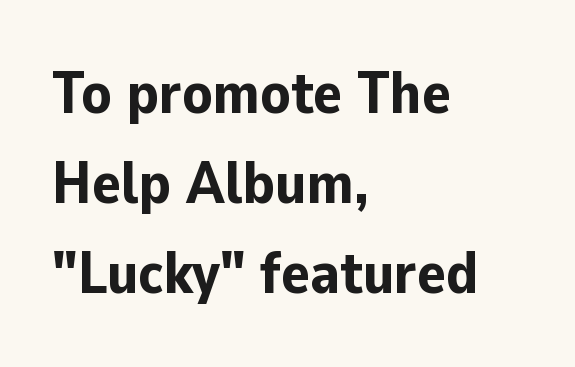
The baseline area is clear. Does the weight exceed regular? Yes, all the way to bold. No extra tracking has been applied to these lines. Is this a fixed-width face? No — the glyphs have proportional, varying widths.
